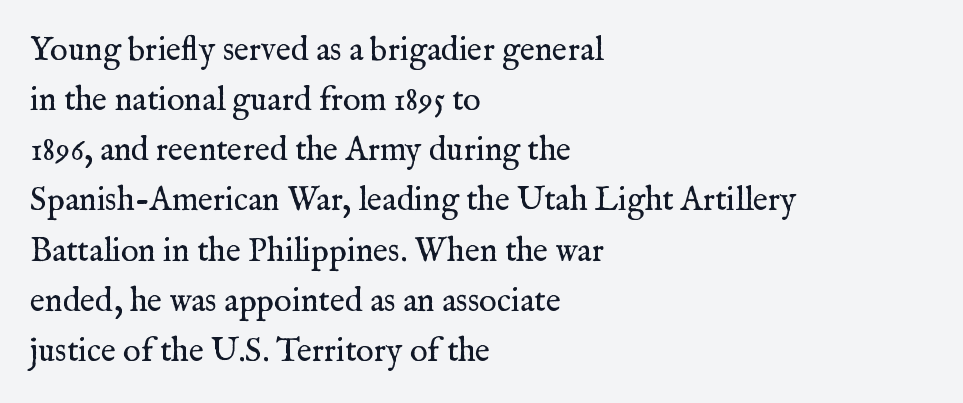
Q: Is the text bold? A: No.
Q: Is the text italic (slanted)? A: No, it is upright.
Q: Is the typeface a serif or a sans-serif typeface? A: Serif.
Q: Is the text underlined? A: No.
Q: How is the paragraph aligned? A: Left-aligned.
Q: Is the spacing between letters normal or unusually wide? A: Normal.
Q: Is the spacing between lines tight, normal or loose? A: Normal.
Q: Width (condensed, normal, or wide)? A: Normal.
Q: Stroke contrast? A: Medium.
Q: x-height? A: Medium.
Q: Monospaced? A: No.
